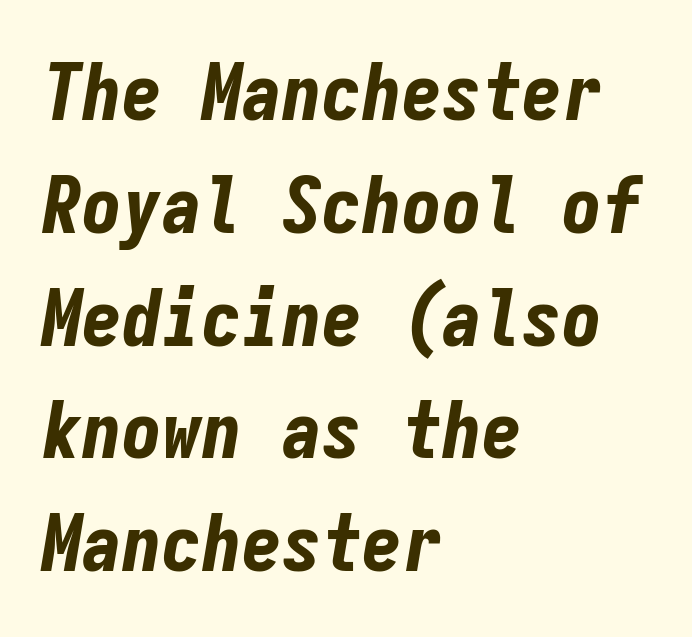
Q: Is the text bold? A: Yes.
Q: Is the text italic (slanted)? A: Yes, it leans right by about 9 degrees.
Q: Is the text underlined? A: No.
Q: How is the paragraph aligned? A: Left-aligned.
Q: Is the spacing between letters normal or unusually wide? A: Normal.
Q: Is the spacing between lines tight, normal or loose? A: Normal.
Q: Width (condensed, normal, or wide)? A: Condensed.
Q: Stroke contrast? A: Low.
Q: x-height? A: Medium.
Q: Monospaced? A: Yes.
